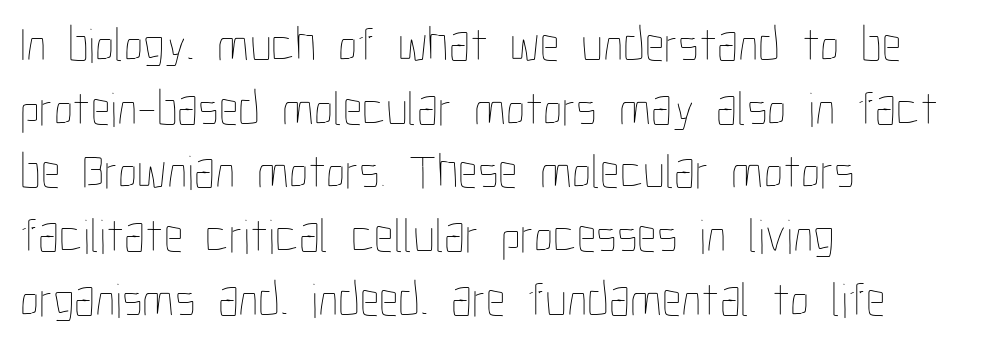
Q: Is the text bold? A: No.
Q: Is the text italic (slanted)? A: No, it is upright.
Q: Is the text underlined? A: No.
Q: How is the paragraph aligned? A: Left-aligned.
Q: Is the spacing between letters normal or unusually wide? A: Normal.
Q: Is the spacing between lines tight, normal or loose? A: Normal.
Q: Width (condensed, normal, or wide)? A: Condensed.
Q: Stroke contrast? A: Low.
Q: x-height? A: Medium.
Q: Monospaced? A: No.
